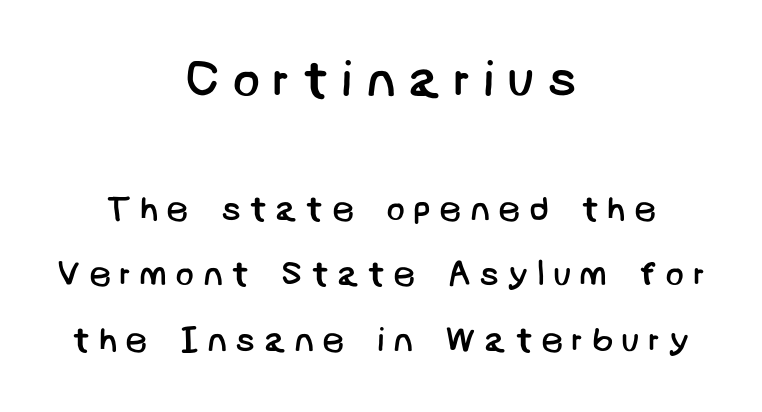
{"serif": "no", "bold": "no", "weight": "regular", "width": "normal", "stroke_contrast": "low", "x_height": "large", "underline": "no", "align": "center", "line_spacing_ratio": 1.86, "letter_spacing": "wide", "letter_spacing_em": 0.23, "larger_block": "first", "size_ratio": 1.49, "glyph_px": 52}
